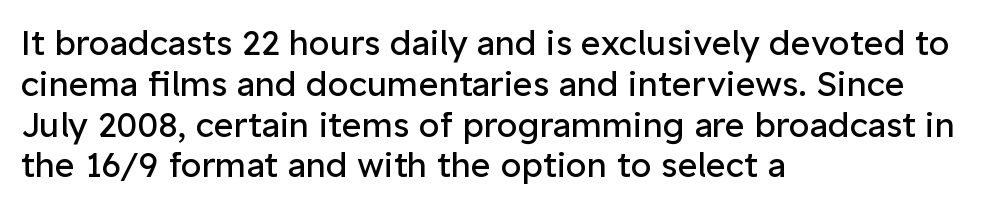
{"serif": "no", "italic": "no", "bold": "no", "weight": "regular", "width": "normal", "stroke_contrast": "low", "x_height": "medium", "monospaced": "no", "underline": "no", "align": "left", "line_spacing_ratio": 1.2, "letter_spacing": "normal", "letter_spacing_em": 0.0, "glyph_px": 34}
